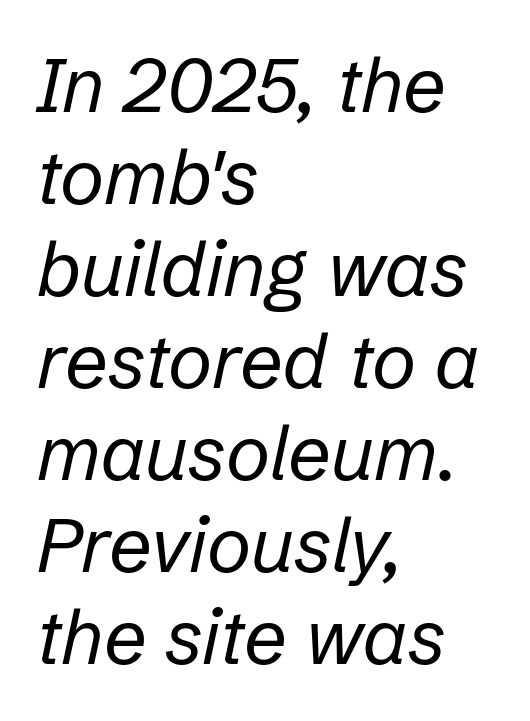
The image shows 76 px regular-weight type, italic (leaning right); set left-aligned, line spacing 1.21x, normal letter spacing, not underlined; low stroke contrast and a medium x-height.
